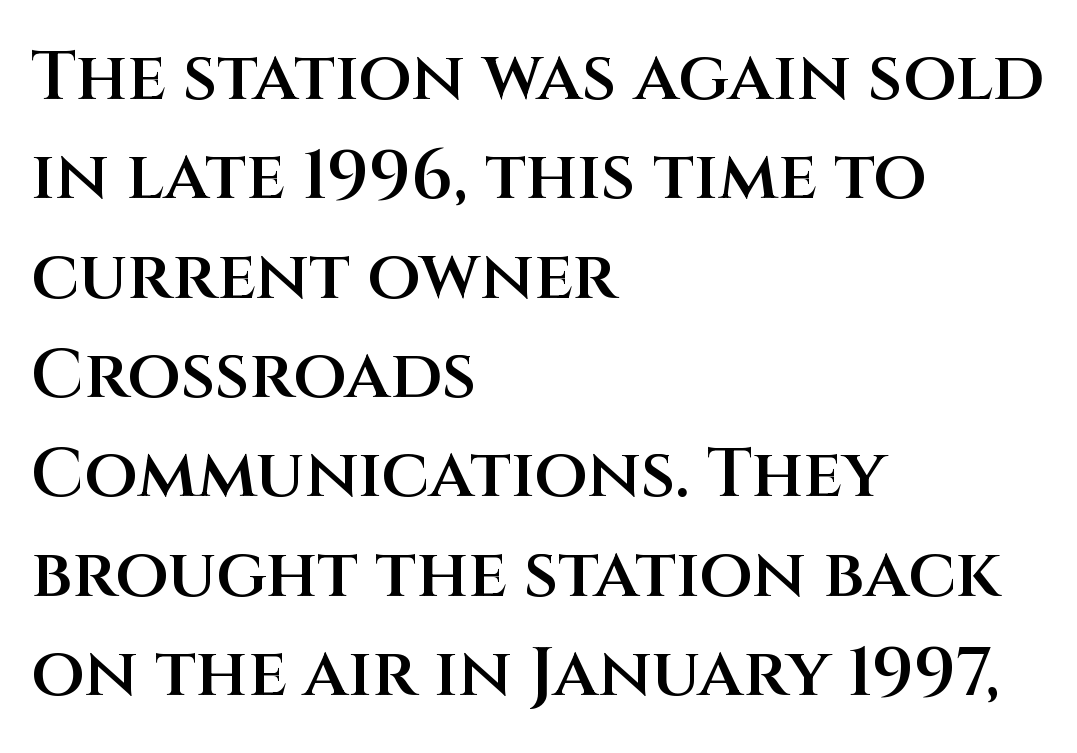
Q: Is the text bold? A: Semi-bold.
Q: Is the text italic (slanted)? A: No, it is upright.
Q: Is the typeface a serif or a sans-serif typeface? A: Sans-serif.
Q: Is the text underlined? A: No.
Q: How is the paragraph aligned? A: Left-aligned.
Q: Is the spacing between letters normal or unusually wide? A: Normal.
Q: Is the spacing between lines tight, normal or loose? A: Normal.
Q: Width (condensed, normal, or wide)? A: Normal.
Q: Stroke contrast? A: Medium.
Q: x-height? A: Large.
Q: Monospaced? A: No.
